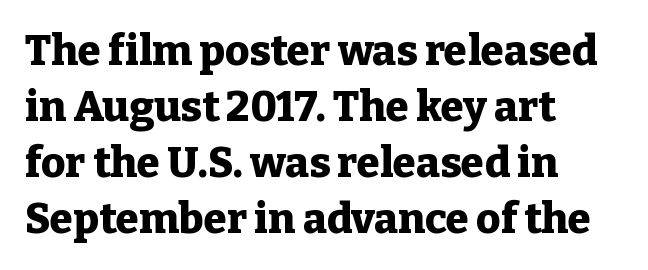
The image shows 42 px heavy serif type, upright; set left-aligned, normal line spacing (1.33x), normal letter spacing, not underlined; low stroke contrast and a medium x-height.
